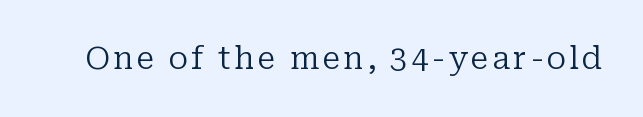
Q: Is the text bold? A: No.
Q: Is the text italic (slanted)? A: No, it is upright.
Q: Is the typeface a serif or a sans-serif typeface? A: Serif.
Q: Is the text underlined? A: No.
Q: Width (condensed, normal, or wide)? A: Normal.
Q: Stroke contrast? A: Low.
Q: x-height? A: Medium.
Q: Monospaced? A: No.
